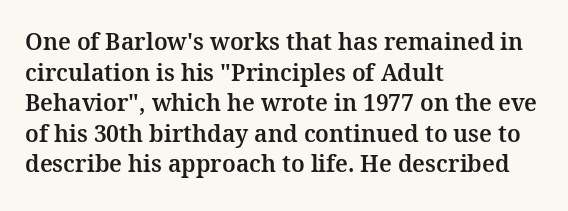
{"italic": "no", "underline": "no", "align": "left", "line_spacing": "normal", "line_spacing_ratio": 1.33, "letter_spacing": "normal", "letter_spacing_em": 0.0, "glyph_px": 23}
